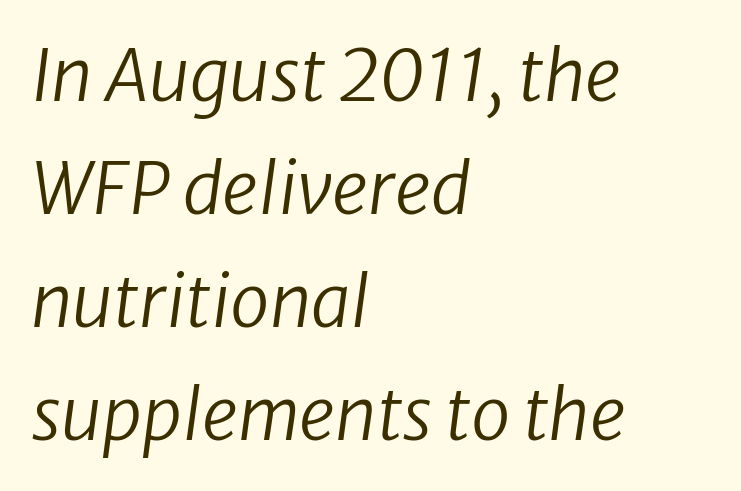
{"italic": "yes", "lean": "right", "slant_degrees": 8, "bold": "no", "weight": "regular", "width": "normal", "stroke_contrast": "low", "x_height": "medium", "monospaced": "no", "underline": "no", "align": "left", "line_spacing": "normal", "line_spacing_ratio": 1.59, "letter_spacing": "normal", "letter_spacing_em": 0.0, "glyph_px": 71}
